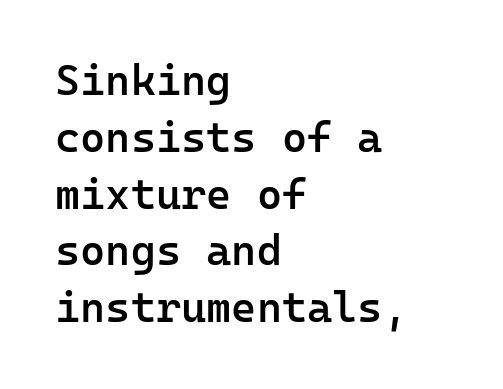
Q: Is the text bold? A: Semi-bold.
Q: Is the text italic (slanted)? A: No, it is upright.
Q: Is the typeface a serif or a sans-serif typeface? A: Sans-serif.
Q: Is the text underlined? A: No.
Q: How is the paragraph aligned? A: Left-aligned.
Q: Is the spacing between letters normal or unusually wide? A: Normal.
Q: Is the spacing between lines tight, normal or loose? A: Normal.
Q: Width (condensed, normal, or wide)? A: Normal.
Q: Stroke contrast? A: Low.
Q: x-height? A: Medium.
Q: Monospaced? A: Yes.
